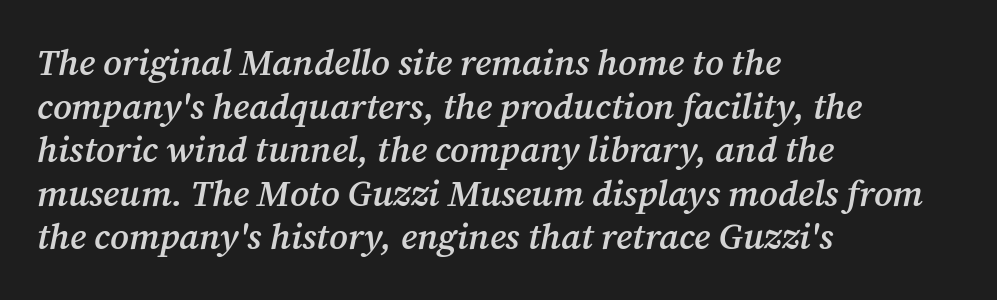
Q: Is the text bold? A: Semi-bold.
Q: Is the text italic (slanted)? A: Yes, it leans right by about 12 degrees.
Q: Is the typeface a serif or a sans-serif typeface? A: Serif.
Q: Is the text underlined? A: No.
Q: How is the paragraph aligned? A: Left-aligned.
Q: Is the spacing between letters normal or unusually wide? A: Normal.
Q: Width (condensed, normal, or wide)? A: Normal.
Q: Stroke contrast? A: Medium.
Q: x-height? A: Medium.
Q: Monospaced? A: No.
